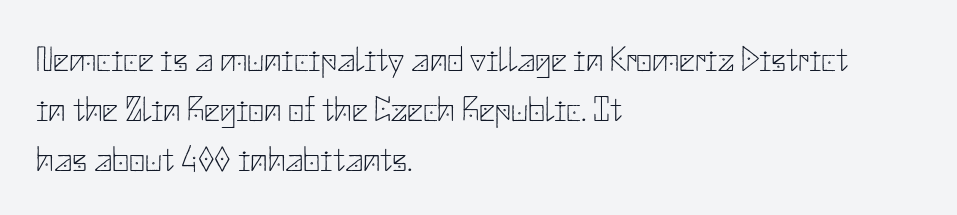
The image shows 35 px thin sans-serif type, upright; set left-aligned, normal line spacing (1.43x), normal letter spacing, not underlined; low stroke contrast and a small x-height.
